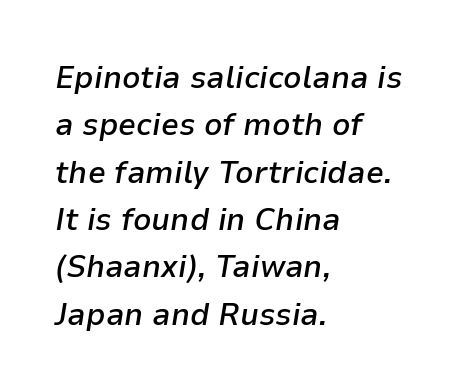
The image shows 32 px semibold type, italic (leaning right); set left-aligned, normal line spacing (1.48x), normal letter spacing, not underlined; low stroke contrast and a medium x-height.
